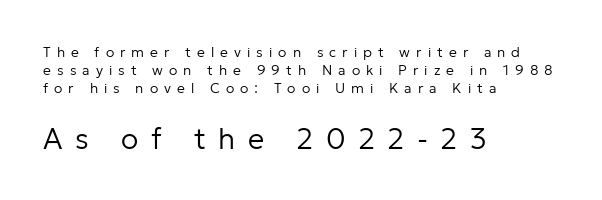
The image shows 29 px regular-weight sans-serif type, upright; set left-aligned, normal line spacing (1.27x), unusually wide letter spacing (+0.43 em), not underlined; the second (bottom) block is 2.07x larger; low stroke contrast and a medium x-height.
